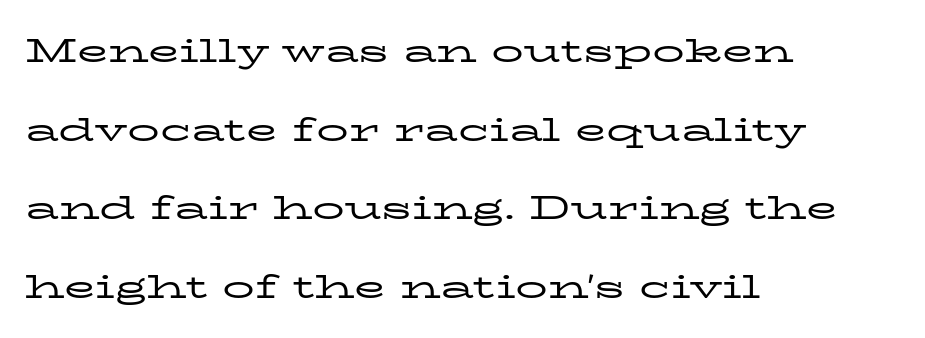
Q: Is the text bold? A: No.
Q: Is the text italic (slanted)? A: No, it is upright.
Q: Is the typeface a serif or a sans-serif typeface? A: Serif.
Q: Is the text underlined? A: No.
Q: How is the paragraph aligned? A: Left-aligned.
Q: Is the spacing between letters normal or unusually wide? A: Normal.
Q: Is the spacing between lines tight, normal or loose? A: Loose.
Q: Width (condensed, normal, or wide)? A: Wide.
Q: Stroke contrast? A: Low.
Q: x-height? A: Medium.
Q: Monospaced? A: No.
